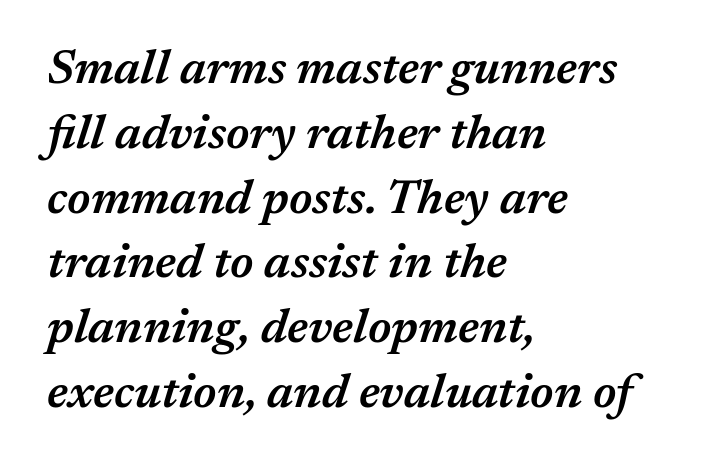
The rendering applies a slant to the glyphs. A normal amount of white space separates one row of letters from the next. The letters advance in unequal steps, a hallmark of proportional type. The gap between lines stays unmarked. This sample uses plain, unmodified letter spacing. Heft: intermediate — a semibold.
